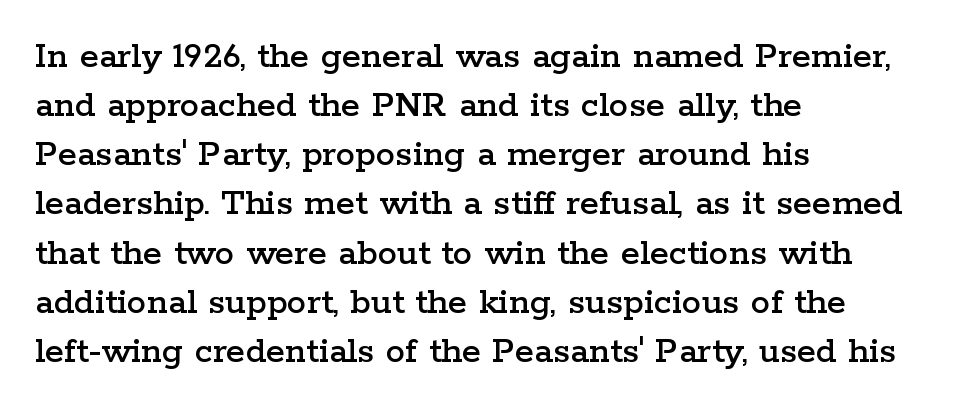
Unlike italic type, these characters show no tilt at all. Letter spacing: default. The baseline area is clear. Here the designer chose a conventional face with non-uniform glyph widths. The type family on display is of the serif kind.
